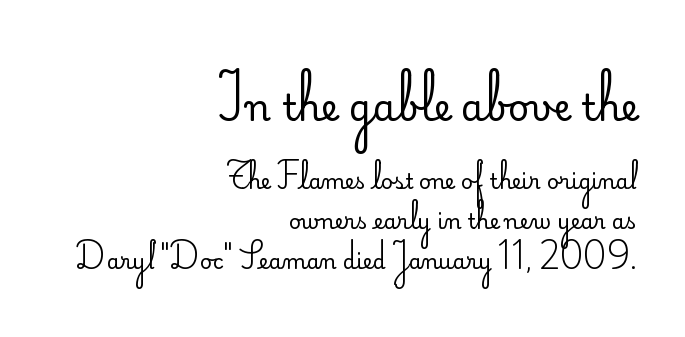
{"serif": "no", "italic": "no", "bold": "no", "weight": "regular", "width": "normal", "stroke_contrast": "low", "x_height": "small", "monospaced": "no", "underline": "no", "align": "right", "line_spacing": "loose", "line_spacing_ratio": 1.9, "letter_spacing": "normal", "letter_spacing_em": 0.0, "larger_block": "first", "size_ratio": 1.76, "glyph_px": 37}
